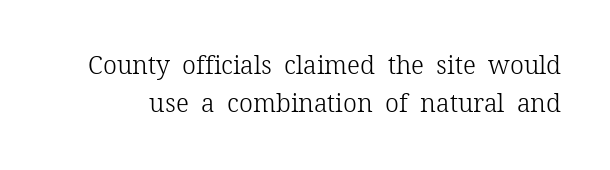
Lines of text with bare space underneath. Is the stroke heavy? The answer is a plain regular-or-lighter. Italic? Not at all — the glyphs are vertical. Whoever set this chose a conventional vertical rhythm. Is the letter spacing exaggerated? No — it looks like the ordinary default.
